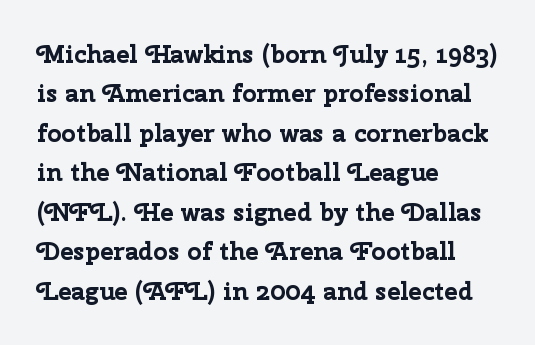
Evenly set lines give the paragraph a standard silhouette. Glance below the letters and you will spot only blank space. Typeset ragged right — the left edge is the straight one. This sample uses plain, unmodified letter spacing. Style check: upright. I'd describe the lettering as bold — thick and assertive.
